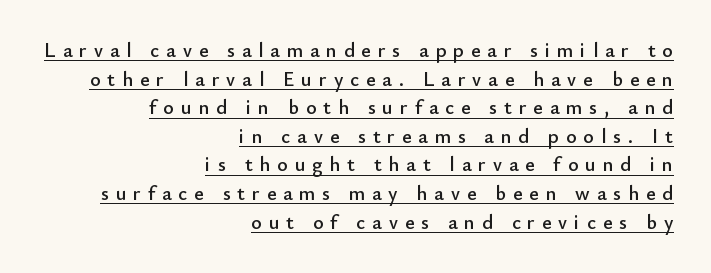
Q: Is the text italic (slanted)? A: No, it is upright.
Q: Is the text underlined? A: Yes.
Q: How is the paragraph aligned? A: Right-aligned.
Q: Is the spacing between letters normal or unusually wide? A: Unusually wide.
Q: Is the spacing between lines tight, normal or loose? A: Normal.
